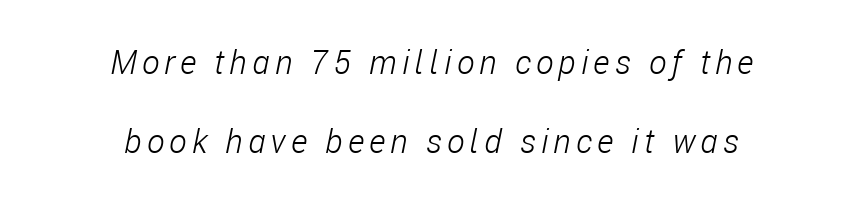
{"italic": "yes", "lean": "right", "slant_degrees": 11, "bold": "no", "weight": "light", "width": "condensed", "stroke_contrast": "low", "x_height": "medium", "monospaced": "no", "underline": "no", "align": "center", "line_spacing": "loose", "line_spacing_ratio": 2.39, "glyph_px": 33}
